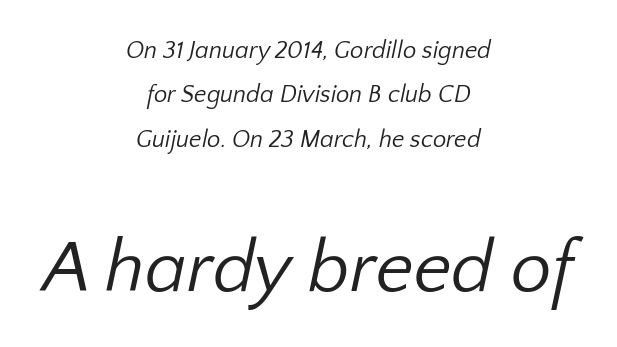
The weight would be labelled regular, book, light, or lighter still. Stroke terminals: plain, sans-serif. Beneath every word, the page is bare. Type size steps up from the first block to the second. Short and long lines alike share a common midpoint. You could call the tracking neutral — neither tight nor loose.
